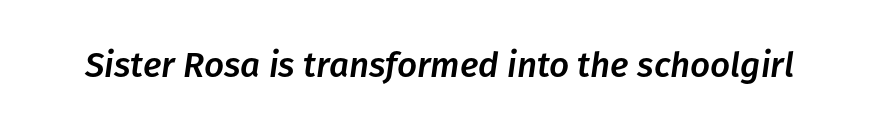
The image shows 35 px text type, italic (leaning right); set normal letter spacing, not underlined; low stroke contrast and a medium x-height.
